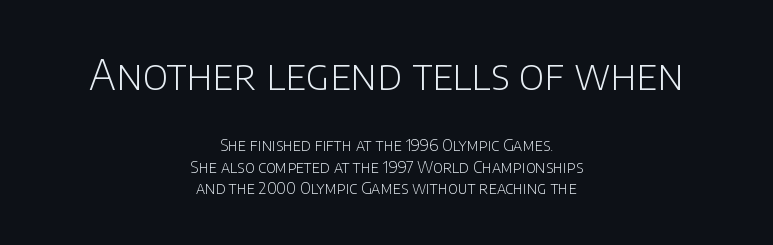
The image shows 41 px light sans-serif type, upright; set centered, normal line spacing (1.33x), normal letter spacing, not underlined; the first (top) block is 2.56x larger; low stroke contrast and a large x-height.
